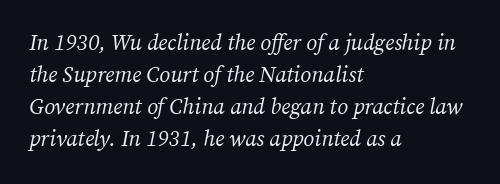
What stands out about the letter spacing? Nothing — it is the standard amount. The font's italic variant was chosen for this text. Each stroke keeps to a modest, everyday thickness or less. The rows are spaced the way most documents space them.
